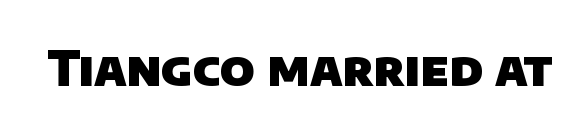
The image shows 48 px heavy sans-serif type; set normal letter spacing, not underlined; low stroke contrast and a large x-height.
